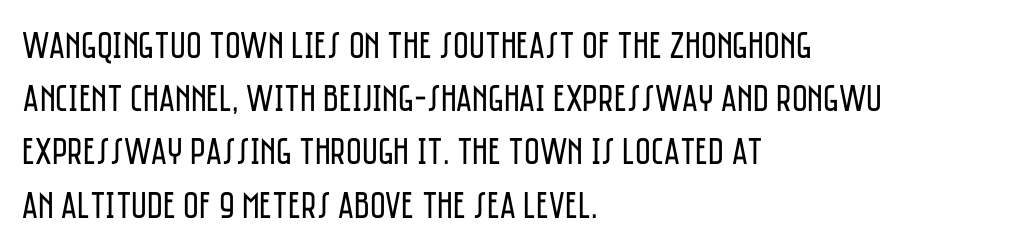
Q: Is the text bold? A: No.
Q: Is the text italic (slanted)? A: No, it is upright.
Q: Is the typeface a serif or a sans-serif typeface? A: Sans-serif.
Q: Is the text underlined? A: No.
Q: How is the paragraph aligned? A: Left-aligned.
Q: Is the spacing between letters normal or unusually wide? A: Normal.
Q: Is the spacing between lines tight, normal or loose? A: Normal.
Q: Width (condensed, normal, or wide)? A: Condensed.
Q: Stroke contrast? A: Low.
Q: x-height? A: Large.
Q: Monospaced? A: No.
